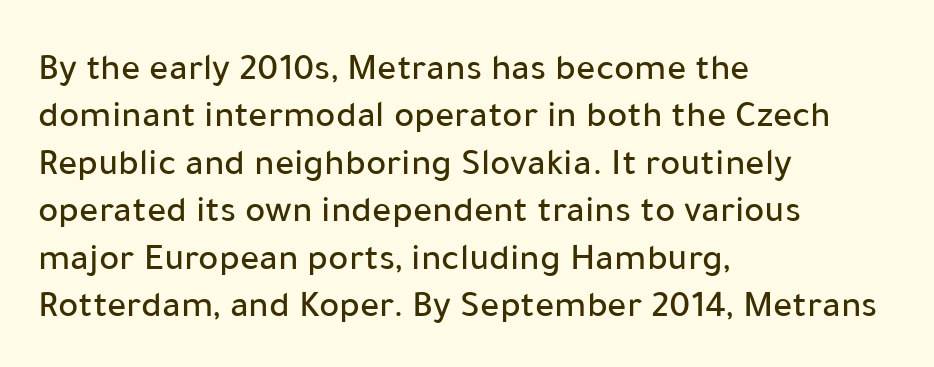
Descenders hang freely into open space. A typesetter would call this zero additional tracking. Regarding leading, the lines here are spaced in the standard way. Horizontal alignment here is leftward, the default for most running prose.
